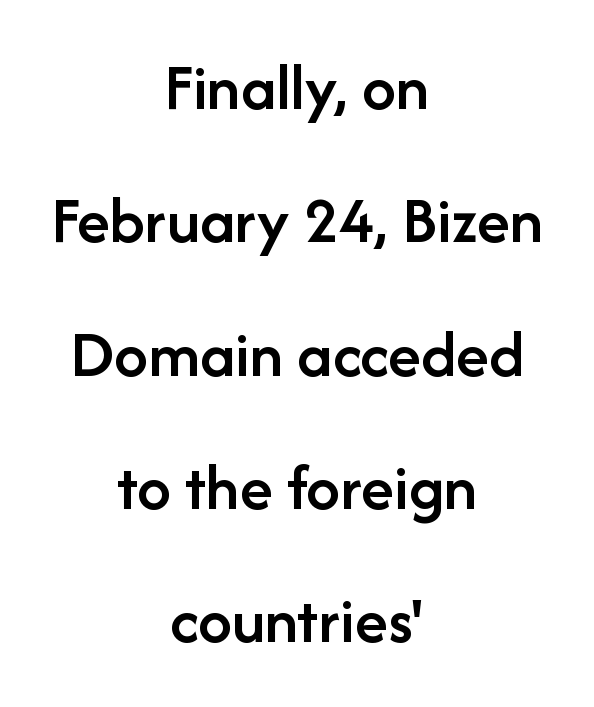
This sample has the flowing, uneven cadence of proportional lettering. The strokes are fattened partway — semibold, not bold. Nothing unusual about the tracking: characters are spaced as the font intends. A great deal of white space separates one row of letters from the next. Only glyphs here, with clear space below each row.
